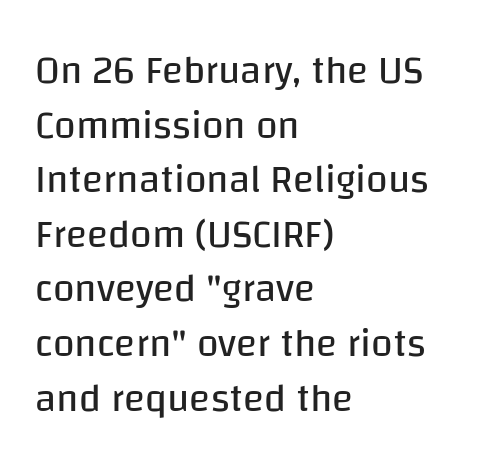
{"serif": "no", "italic": "no", "bold": "no", "weight": "regular", "width": "normal", "stroke_contrast": "low", "x_height": "large", "monospaced": "no", "underline": "no", "align": "left", "line_spacing": "normal", "line_spacing_ratio": 1.4, "letter_spacing": "normal", "letter_spacing_em": 0.0, "glyph_px": 39}
